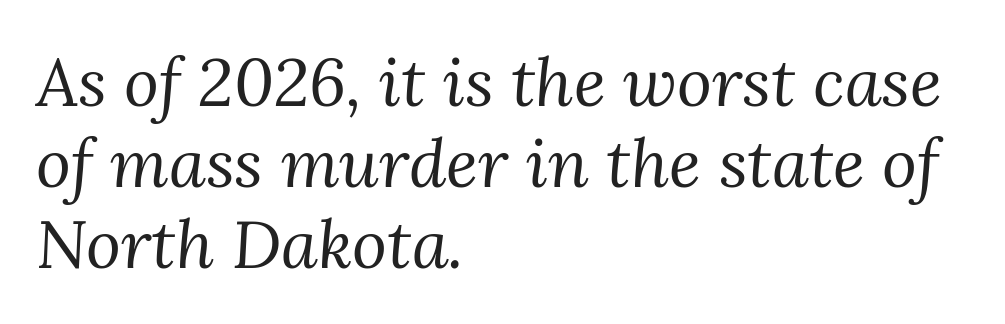
Does the copy run flush right? No — it runs flush left. The weight would be labelled regular, book, light, or lighter still. The face used here is proportionally spaced, like ordinary book or web type. Typographically, this falls in the serif category. The lettering tilts uniformly, giving the passage an italic look.
